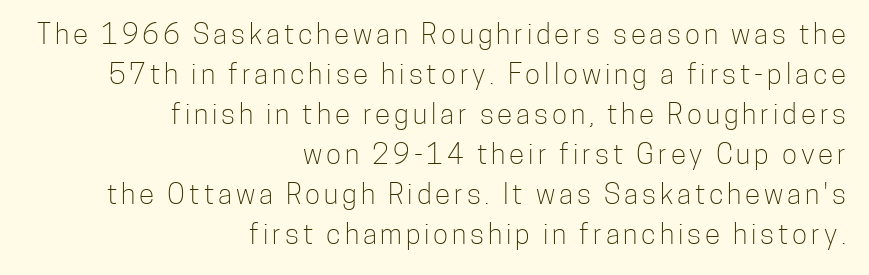
The image shows 28 px light, condensed sans-serif type, upright; set right-aligned, normal line spacing (1.43x), not underlined; low stroke contrast and a medium x-height.
